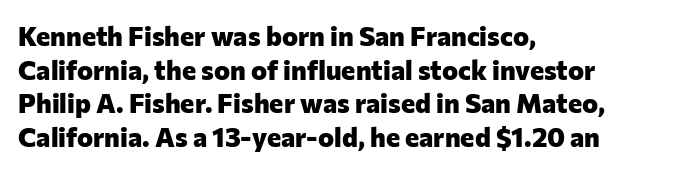
The image shows 27 px bold type, upright; set left-aligned, normal line spacing (1.25x), normal letter spacing, not underlined.
